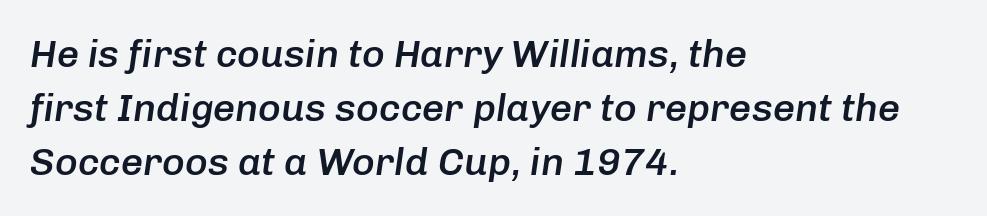
Q: Is the text bold? A: Semi-bold.
Q: Is the text italic (slanted)? A: Yes, it leans right by about 8 degrees.
Q: Is the text underlined? A: No.
Q: How is the paragraph aligned? A: Left-aligned.
Q: Is the spacing between letters normal or unusually wide? A: Normal.
Q: Is the spacing between lines tight, normal or loose? A: Normal.
Q: Width (condensed, normal, or wide)? A: Normal.
Q: Stroke contrast? A: Low.
Q: x-height? A: Medium.
Q: Monospaced? A: No.
